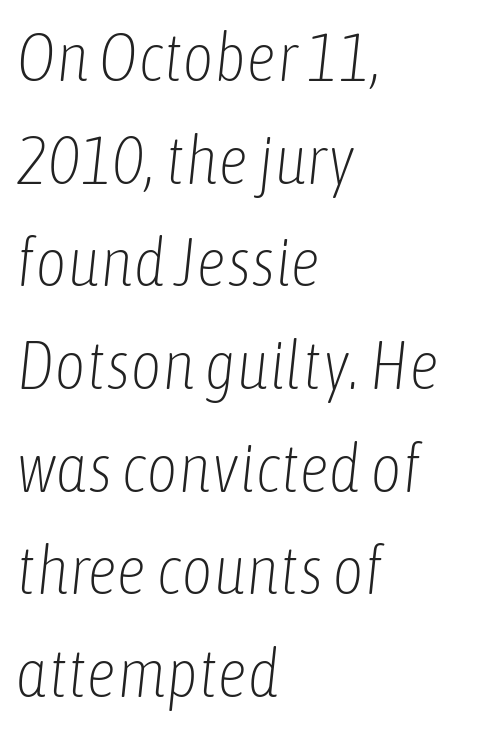
Q: Is the text bold? A: No.
Q: Is the text italic (slanted)? A: Yes, it leans right by about 6 degrees.
Q: Is the text underlined? A: No.
Q: How is the paragraph aligned? A: Left-aligned.
Q: Is the spacing between letters normal or unusually wide? A: Normal.
Q: Is the spacing between lines tight, normal or loose? A: Normal.
Q: Width (condensed, normal, or wide)? A: Condensed.
Q: Stroke contrast? A: Low.
Q: x-height? A: Medium.
Q: Monospaced? A: No.
